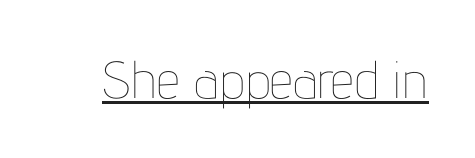
Q: Is the text bold? A: No.
Q: Is the text italic (slanted)? A: No, it is upright.
Q: Is the text underlined? A: Yes.
Q: Is the spacing between letters normal or unusually wide? A: Normal.
Q: Width (condensed, normal, or wide)? A: Condensed.
Q: Stroke contrast? A: Low.
Q: x-height? A: Medium.
Q: Monospaced? A: No.
